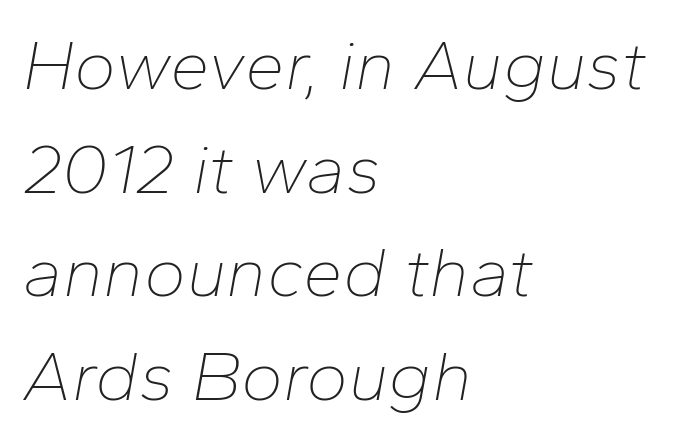
The image shows 71 px thin type, italic (leaning right); set left-aligned, normal line spacing (1.46x), normal letter spacing, not underlined; low stroke contrast and a medium x-height.
